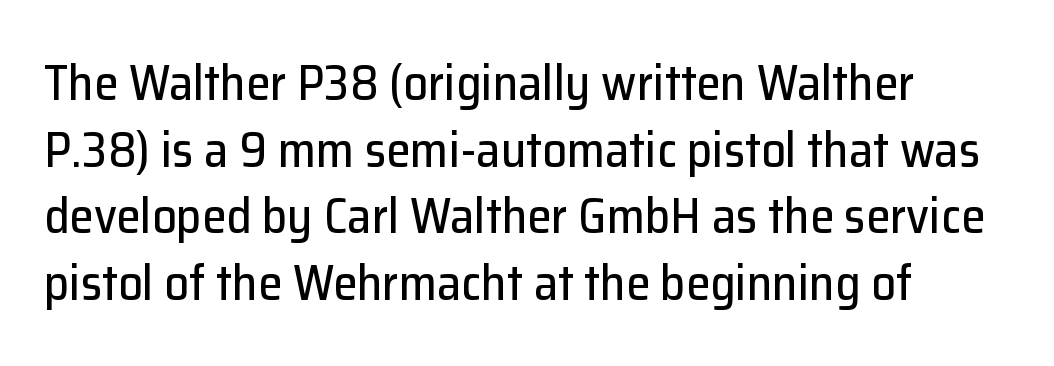
The passage is arranged the way most books set body copy — flush left. Descenders are the only things crossing below the line. Examine the stroke ends and you'll find no serifs. Characters remain perfectly vertical along every line.
